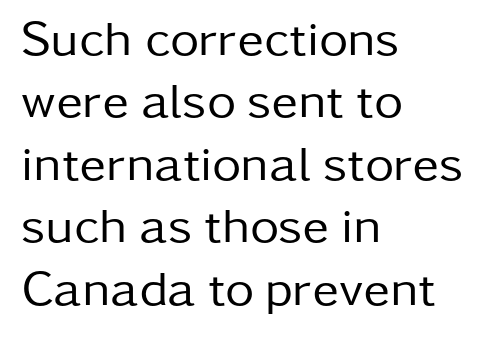
Q: Is the text bold? A: No.
Q: Is the text italic (slanted)? A: No, it is upright.
Q: Is the typeface a serif or a sans-serif typeface? A: Sans-serif.
Q: Is the text underlined? A: No.
Q: How is the paragraph aligned? A: Left-aligned.
Q: Is the spacing between letters normal or unusually wide? A: Normal.
Q: Is the spacing between lines tight, normal or loose? A: Normal.
Q: Width (condensed, normal, or wide)? A: Normal.
Q: Stroke contrast? A: Low.
Q: x-height? A: Medium.
Q: Monospaced? A: No.
